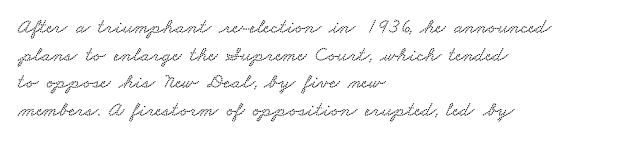
Q: Is the text underlined? A: No.
Q: How is the paragraph aligned? A: Left-aligned.
Q: Is the spacing between letters normal or unusually wide? A: Normal.
Q: Is the spacing between lines tight, normal or loose? A: Normal.
